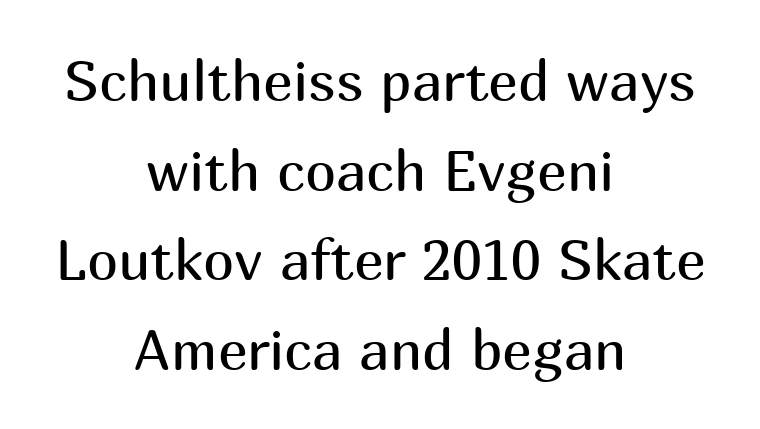
Q: Is the text bold? A: No.
Q: Is the text italic (slanted)? A: No, it is upright.
Q: Is the typeface a serif or a sans-serif typeface? A: Sans-serif.
Q: Is the text underlined? A: No.
Q: How is the paragraph aligned? A: Centered.
Q: Is the spacing between letters normal or unusually wide? A: Normal.
Q: Is the spacing between lines tight, normal or loose? A: Normal.
Q: Width (condensed, normal, or wide)? A: Normal.
Q: Stroke contrast? A: Medium.
Q: x-height? A: Medium.
Q: Monospaced? A: No.
